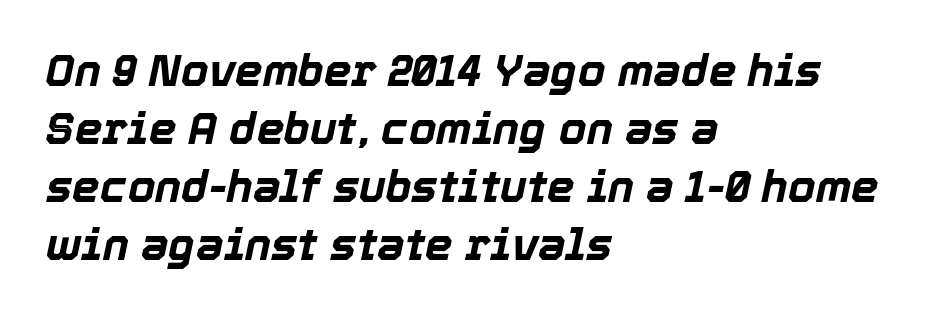
Q: Is the text bold? A: Yes.
Q: Is the text italic (slanted)? A: Yes, it leans right by about 12 degrees.
Q: Is the text underlined? A: No.
Q: How is the paragraph aligned? A: Left-aligned.
Q: Is the spacing between letters normal or unusually wide? A: Normal.
Q: Is the spacing between lines tight, normal or loose? A: Normal.
Q: Width (condensed, normal, or wide)? A: Normal.
Q: x-height? A: Medium.
Q: Monospaced? A: No.
